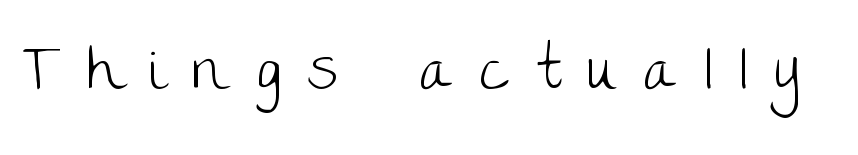
Glyph-to-glyph distance is far greater than everyday printed text. The passage shown is not bold in any degree. The lettering stays uniformly vertical, giving the passage a roman look. A typesetter would call this proportional, since set widths differ per character. Font category for this specimen: sans-serif.
